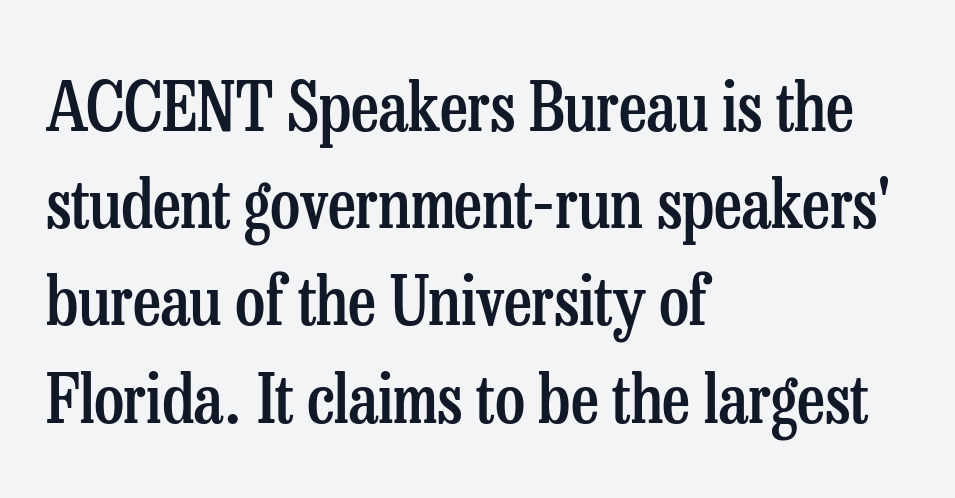
The image shows 68 px semibold, condensed serif type, upright; set left-aligned, normal line spacing (1.43x), normal letter spacing, not underlined; low stroke contrast and a medium x-height.
